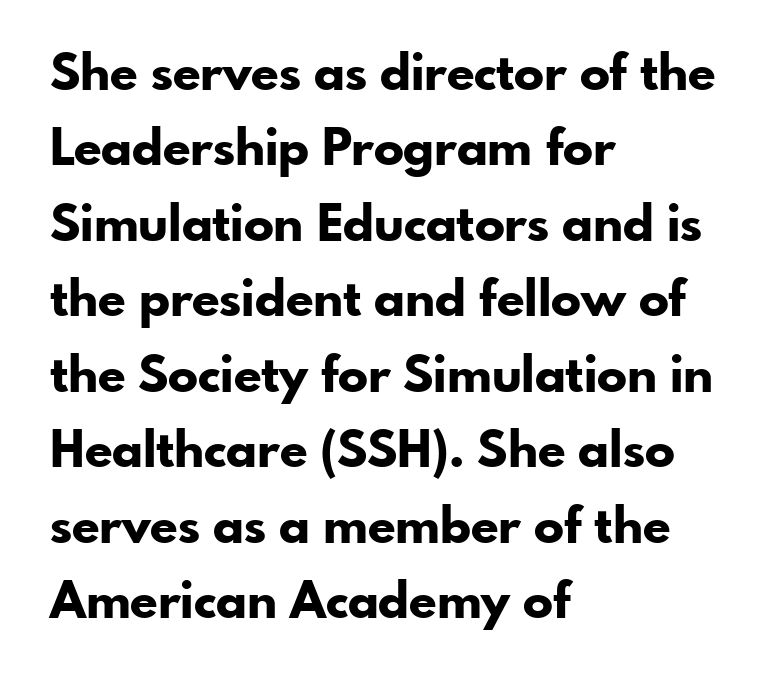
{"serif": "no", "italic": "no", "bold": "yes", "weight": "bold", "width": "normal", "stroke_contrast": "low", "x_height": "small", "monospaced": "no", "underline": "no", "align": "left", "line_spacing": "normal", "line_spacing_ratio": 1.51, "letter_spacing": "normal", "letter_spacing_em": 0.0, "glyph_px": 50}
